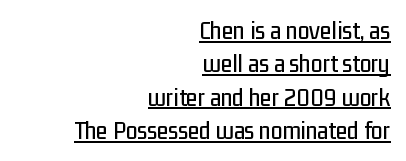
Is the letter spacing exaggerated? No — it looks like the ordinary default. Compared with typical paragraphs, the rows here are spaced about the same. The lettering stays uniformly vertical, giving the passage a roman look. Each line of the rendering has a horizontal stroke beneath the glyphs. Line ends are locked; line starts wander.
